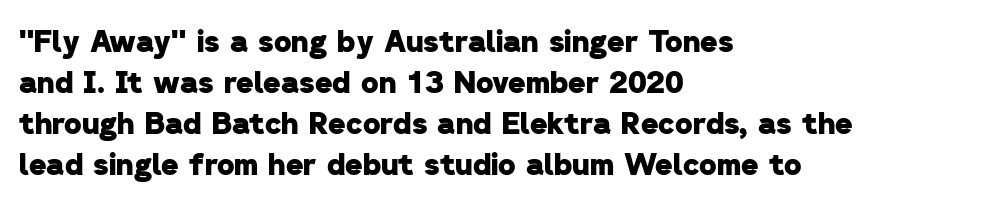
What kind of face is this? One without serifs — a sans. The lines in this sample share a left origin and differ only in where they stop. Think of a printed novel: that variable character pitch is what you see here. The rendering keeps characters at their native spacing. Beneath every word, the page is bare. The characters look thick and weighty, a clear bold.
